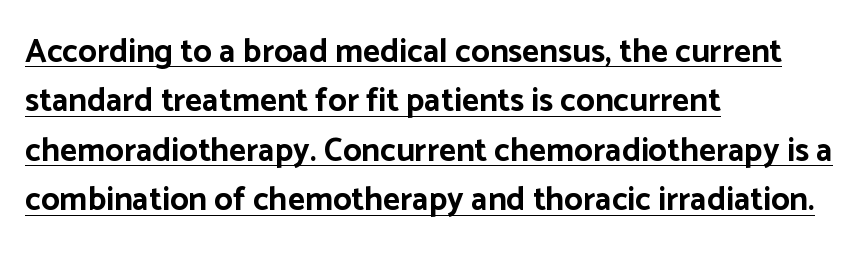
{"serif": "no", "italic": "no", "bold": "yes", "weight": "bold", "width": "normal", "stroke_contrast": "low", "x_height": "medium", "monospaced": "no", "underline": "yes", "align": "left", "line_spacing": "normal", "line_spacing_ratio": 1.5, "letter_spacing": "normal", "letter_spacing_em": 0.0, "glyph_px": 33}
